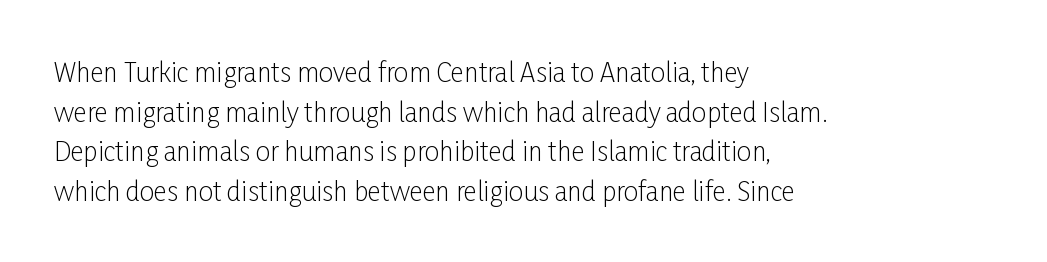
{"italic": "no", "bold": "no", "underline": "no", "align": "left", "line_spacing": "normal", "line_spacing_ratio": 1.52, "letter_spacing": "normal", "letter_spacing_em": 0.0, "glyph_px": 26}
